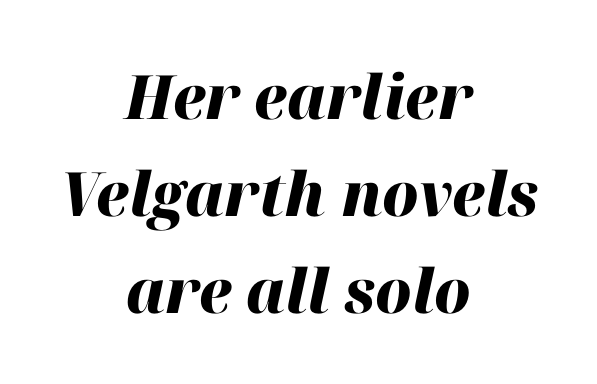
Words appear dense and cohesive because spacing is normal. Leading: standard. Looks like regular typesetting: each glyph gets only the width it needs. The text block is weighted toward neither margin, spreading evenly from the middle. The baseline area is clear. This is oblique type, the kind used for emphasis or titles.
